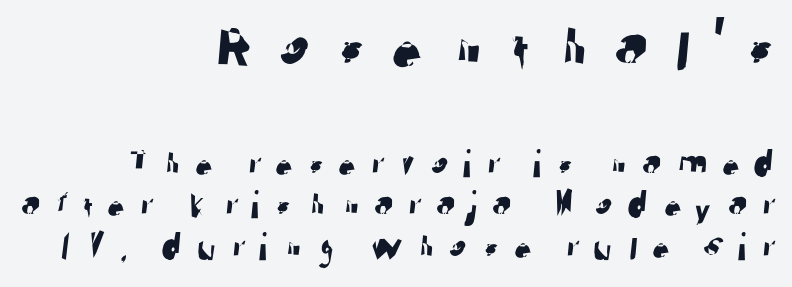
The image shows 70 px sans-serif type; set right-aligned, tight line spacing (1.04x), unusually wide letter spacing (+0.28 em), not underlined; the first (top) block is 1.75x larger; low stroke contrast and a medium x-height.
